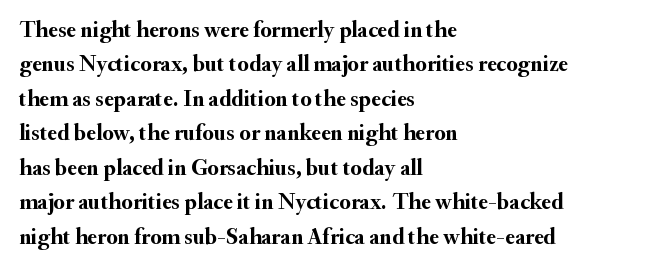
The image shows 23 px bold type, upright; set left-aligned, normal line spacing (1.5x), normal letter spacing, not underlined.
